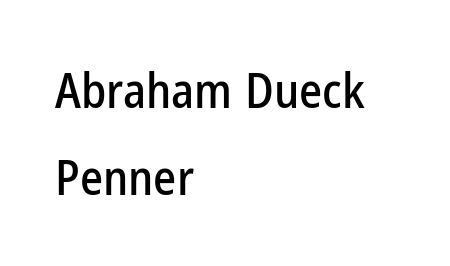
{"serif": "no", "italic": "no", "width": "condensed", "stroke_contrast": "low", "x_height": "medium", "monospaced": "no", "underline": "no", "align": "left", "line_spacing_ratio": 1.78, "letter_spacing": "normal", "letter_spacing_em": 0.0, "glyph_px": 49}
